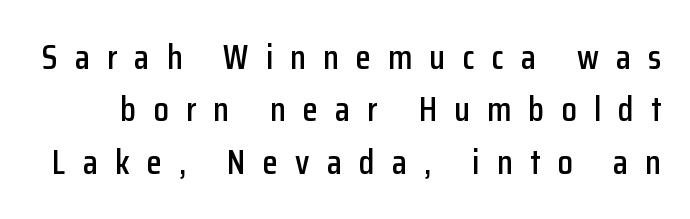
{"serif": "no", "italic": "no", "width": "condensed", "stroke_contrast": "low", "x_height": "medium", "monospaced": "no", "underline": "no", "line_spacing": "normal", "line_spacing_ratio": 1.5, "letter_spacing": "wide", "letter_spacing_em": 0.49, "glyph_px": 35}
